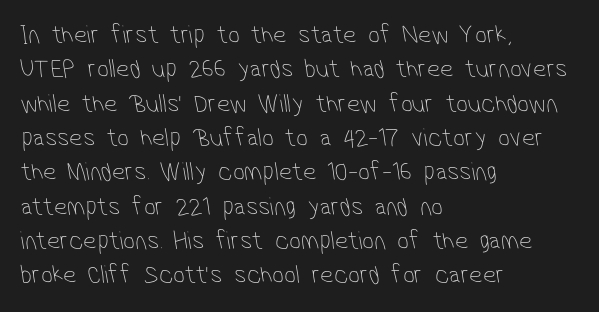
{"bold": "no", "underline": "no", "align": "left", "line_spacing": "normal", "line_spacing_ratio": 1.32, "letter_spacing": "normal", "letter_spacing_em": 0.0, "glyph_px": 26}
